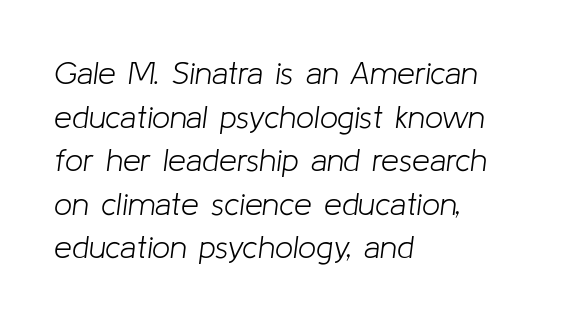
{"italic": "yes", "lean": "right", "slant_degrees": 8, "bold": "no", "weight": "light", "width": "normal", "stroke_contrast": "low", "x_height": "medium", "monospaced": "no", "underline": "no", "align": "left", "line_spacing": "normal", "line_spacing_ratio": 1.36, "letter_spacing": "normal", "letter_spacing_em": 0.0, "glyph_px": 32}
